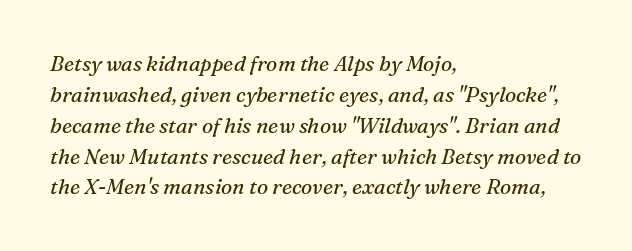
{"italic": "yes", "lean": "right", "slant_degrees": 16, "bold": "no", "underline": "no", "align": "left", "line_spacing": "normal", "line_spacing_ratio": 1.47, "letter_spacing": "normal", "letter_spacing_em": 0.0, "glyph_px": 21}
